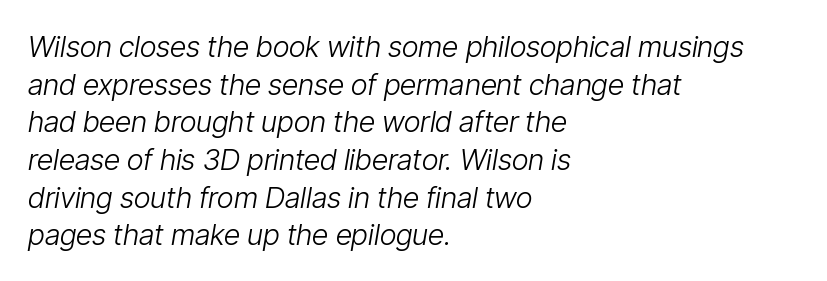
{"italic": "yes", "lean": "right", "slant_degrees": 9, "bold": "no", "weight": "light", "width": "condensed", "stroke_contrast": "low", "x_height": "medium", "monospaced": "no", "underline": "no", "align": "left", "line_spacing": "normal", "line_spacing_ratio": 1.3, "letter_spacing": "normal", "letter_spacing_em": 0.0, "glyph_px": 29}
